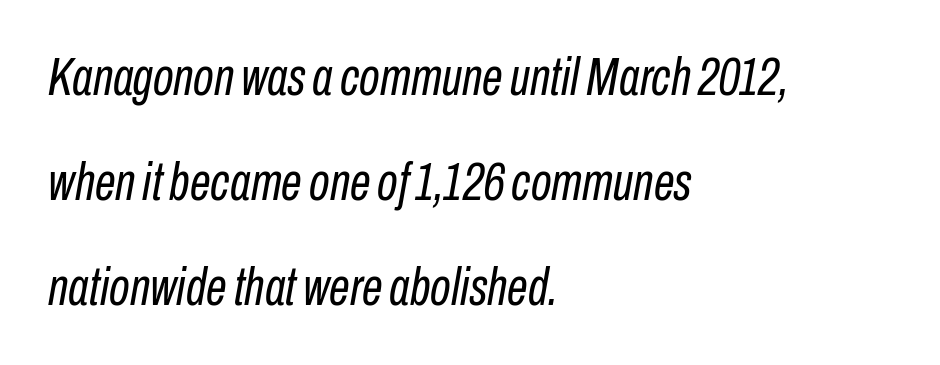
{"italic": "yes", "lean": "right", "slant_degrees": 10, "bold": "no", "weight": "regular", "width": "condensed", "stroke_contrast": "low", "x_height": "medium", "monospaced": "no", "underline": "no", "align": "left", "line_spacing": "loose", "line_spacing_ratio": 1.98, "letter_spacing": "normal", "letter_spacing_em": 0.0, "glyph_px": 53}
